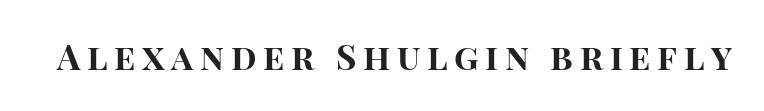
Q: Is the text bold? A: Yes.
Q: Is the text italic (slanted)? A: No, it is upright.
Q: Is the typeface a serif or a sans-serif typeface? A: Sans-serif.
Q: Is the text underlined? A: No.
Q: Width (condensed, normal, or wide)? A: Normal.
Q: Stroke contrast? A: High.
Q: x-height? A: Large.
Q: Monospaced? A: No.
